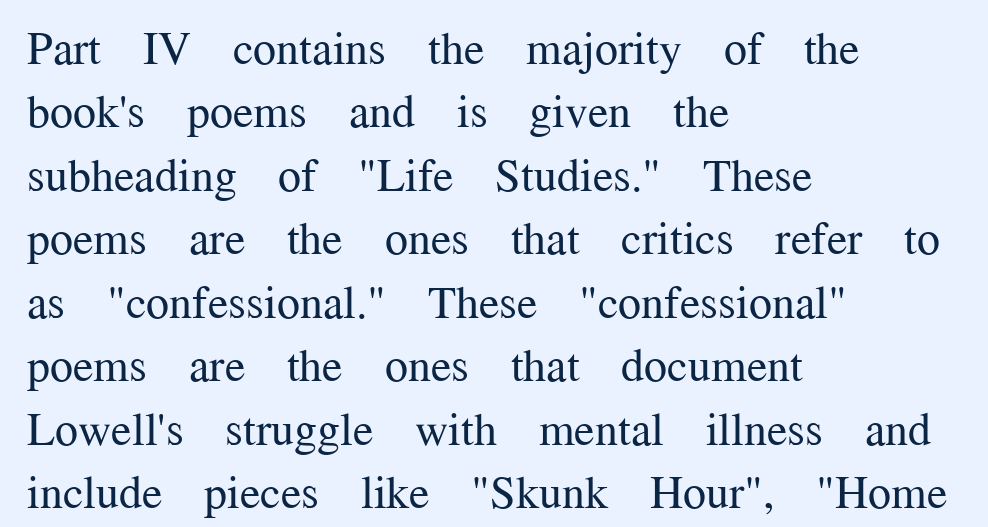
{"serif": "yes", "italic": "no", "bold": "no", "weight": "regular", "width": "normal", "stroke_contrast": "medium", "x_height": "medium", "monospaced": "no", "underline": "no", "align": "left", "line_spacing": "normal", "line_spacing_ratio": 1.38, "letter_spacing": "normal", "letter_spacing_em": 0.0, "glyph_px": 46}
